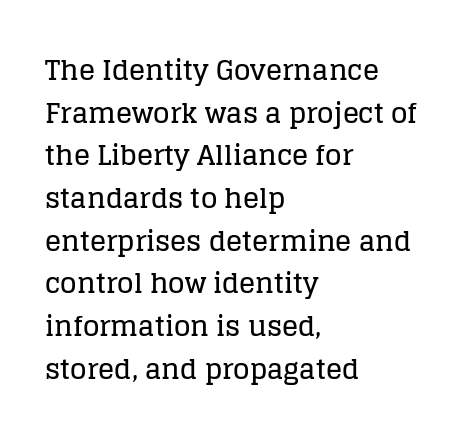
{"italic": "no", "underline": "no", "align": "left", "line_spacing": "normal", "line_spacing_ratio": 1.58, "letter_spacing": "normal", "letter_spacing_em": 0.0, "glyph_px": 27}
